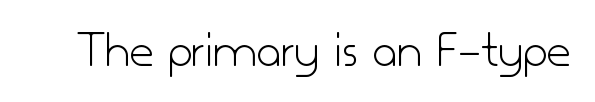
Q: Is the text bold? A: No.
Q: Is the text italic (slanted)? A: No, it is upright.
Q: Is the typeface a serif or a sans-serif typeface? A: Sans-serif.
Q: Is the text underlined? A: No.
Q: Is the spacing between letters normal or unusually wide? A: Normal.
Q: Width (condensed, normal, or wide)? A: Normal.
Q: Stroke contrast? A: Low.
Q: x-height? A: Small.
Q: Monospaced? A: No.
